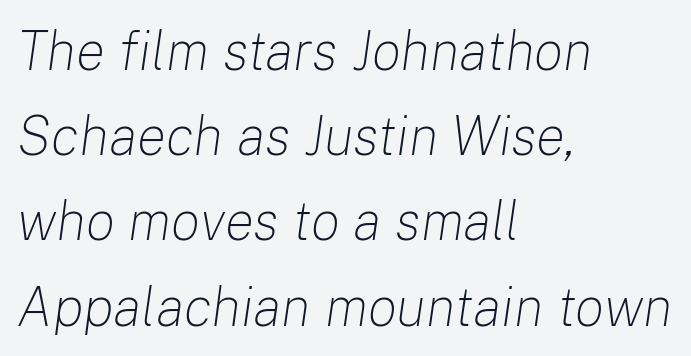
The image shows 55 px light type, italic (leaning right); set left-aligned, normal line spacing (1.55x), normal letter spacing, not underlined; low stroke contrast and a medium x-height.
